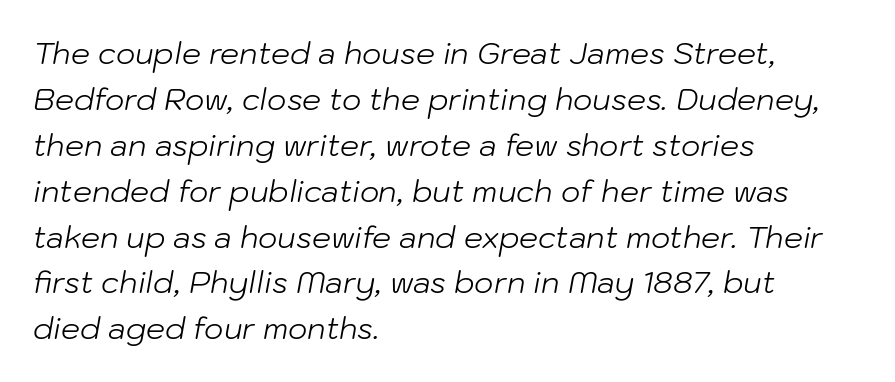
{"italic": "yes", "lean": "right", "slant_degrees": 10, "bold": "no", "weight": "light", "width": "normal", "stroke_contrast": "low", "x_height": "medium", "monospaced": "no", "underline": "no", "align": "left", "line_spacing": "normal", "line_spacing_ratio": 1.53, "letter_spacing": "normal", "letter_spacing_em": 0.0, "glyph_px": 30}
